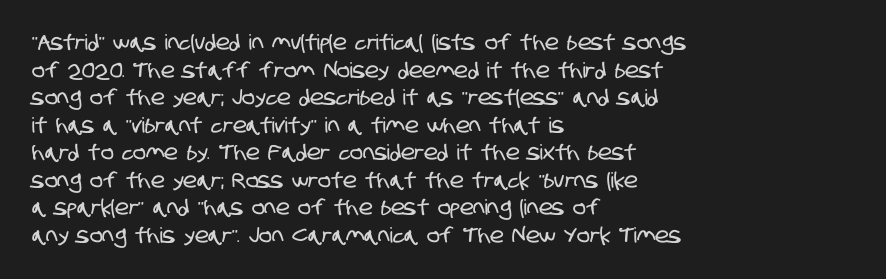
The image shows 21 px text type; set left-aligned, normal line spacing (1.31x), normal letter spacing, not underlined.
